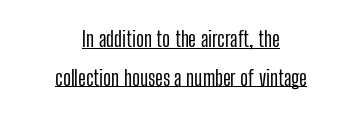
{"italic": "no", "underline": "yes", "align": "center", "line_spacing_ratio": 1.84, "letter_spacing": "normal", "letter_spacing_em": 0.0, "glyph_px": 21}
